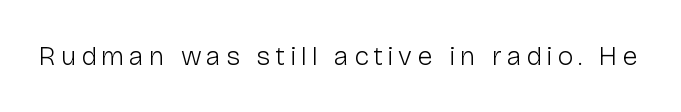
The image shows 27 px text type, upright; set not underlined.
